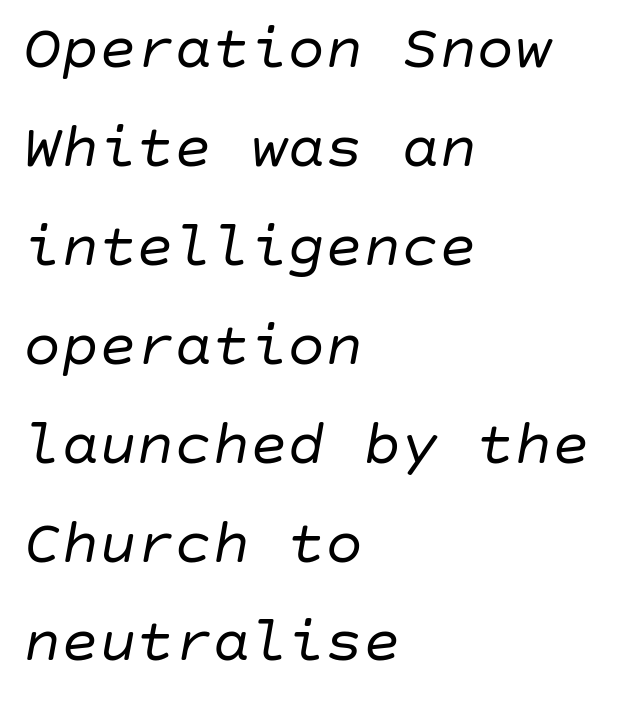
{"italic": "yes", "lean": "right", "slant_degrees": 10, "bold": "no", "weight": "regular", "width": "normal", "stroke_contrast": "low", "x_height": "large", "underline": "no", "align": "left", "line_spacing": "normal", "line_spacing_ratio": 1.57, "letter_spacing": "normal", "letter_spacing_em": 0.0, "glyph_px": 63}
